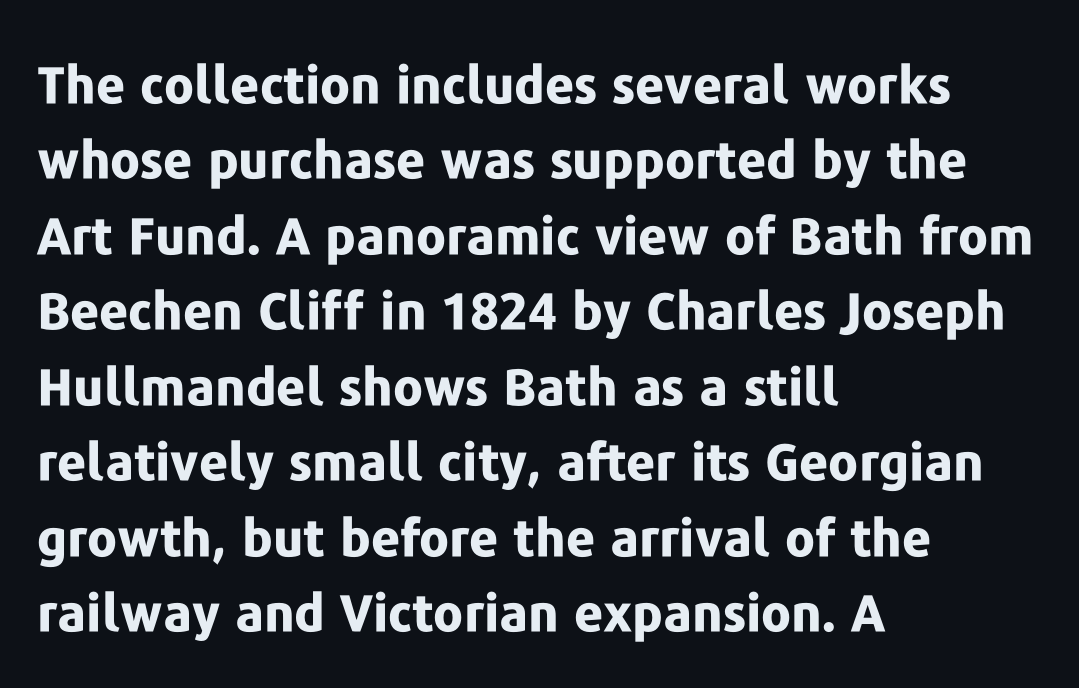
The image shows 51 px bold sans-serif type, upright; set left-aligned, normal line spacing (1.48x), normal letter spacing, not underlined; low stroke contrast and a medium x-height.
